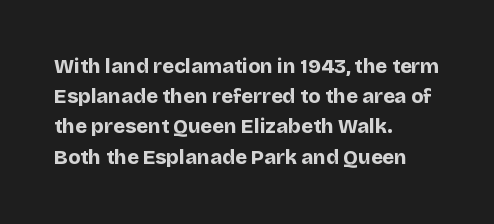
{"italic": "no", "bold": "yes", "underline": "no", "align": "left", "line_spacing": "normal", "line_spacing_ratio": 1.51, "letter_spacing": "normal", "letter_spacing_em": 0.0, "glyph_px": 20}
